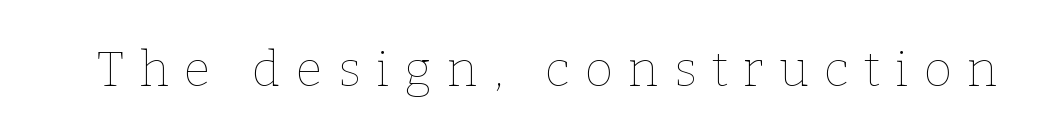
Q: Is the text bold? A: No.
Q: Is the text italic (slanted)? A: No, it is upright.
Q: Is the text underlined? A: No.
Q: Is the spacing between letters normal or unusually wide? A: Unusually wide.
Q: Width (condensed, normal, or wide)? A: Normal.
Q: Stroke contrast? A: Low.
Q: x-height? A: Medium.
Q: Monospaced? A: No.
